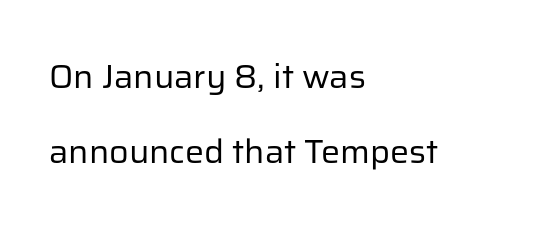
Q: Is the text bold? A: No.
Q: Is the text italic (slanted)? A: No, it is upright.
Q: Is the typeface a serif or a sans-serif typeface? A: Sans-serif.
Q: Is the text underlined? A: No.
Q: How is the paragraph aligned? A: Left-aligned.
Q: Is the spacing between letters normal or unusually wide? A: Normal.
Q: Is the spacing between lines tight, normal or loose? A: Loose.
Q: Width (condensed, normal, or wide)? A: Normal.
Q: Stroke contrast? A: Low.
Q: x-height? A: Medium.
Q: Monospaced? A: No.
